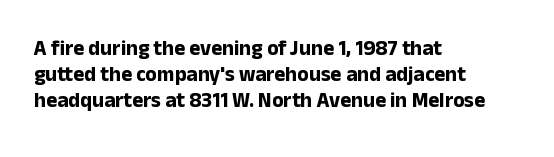
{"italic": "no", "bold": "yes", "underline": "no", "align": "left", "line_spacing": "normal", "line_spacing_ratio": 1.25, "letter_spacing": "normal", "letter_spacing_em": 0.0, "glyph_px": 21}
